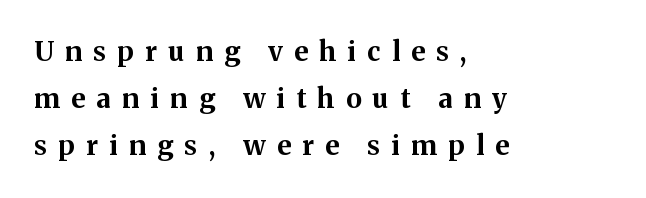
The image shows 27 px bold type, upright; set left-aligned, line spacing 1.75x, unusually wide letter spacing (+0.42 em), not underlined.
